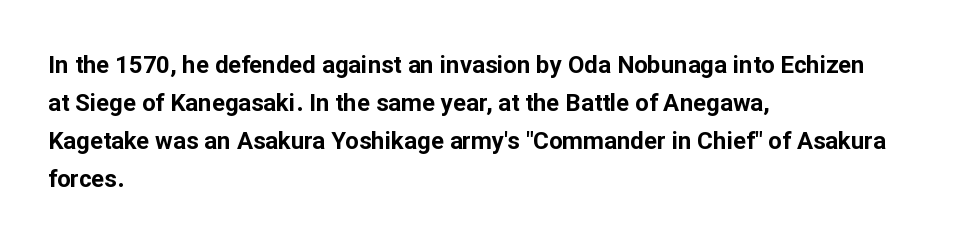
Q: Is the text bold? A: Yes.
Q: Is the text italic (slanted)? A: No, it is upright.
Q: Is the text underlined? A: No.
Q: How is the paragraph aligned? A: Left-aligned.
Q: Is the spacing between letters normal or unusually wide? A: Normal.
Q: Is the spacing between lines tight, normal or loose? A: Normal.
